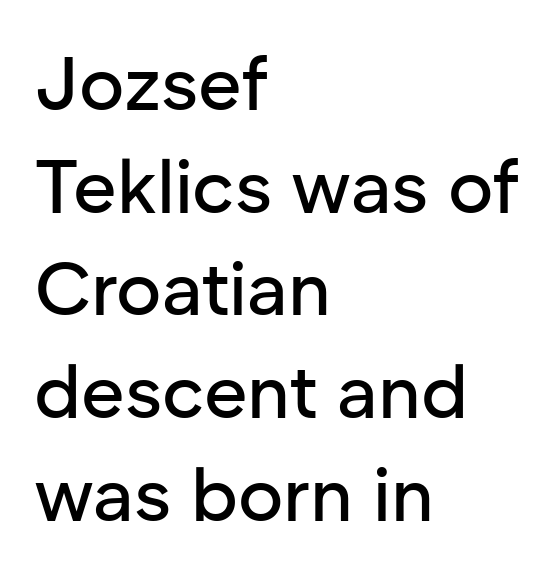
Q: Is the text italic (slanted)? A: No, it is upright.
Q: Is the typeface a serif or a sans-serif typeface? A: Sans-serif.
Q: Is the text underlined? A: No.
Q: How is the paragraph aligned? A: Left-aligned.
Q: Is the spacing between letters normal or unusually wide? A: Normal.
Q: Is the spacing between lines tight, normal or loose? A: Normal.
Q: Width (condensed, normal, or wide)? A: Normal.
Q: Stroke contrast? A: Low.
Q: x-height? A: Medium.
Q: Monospaced? A: No.
